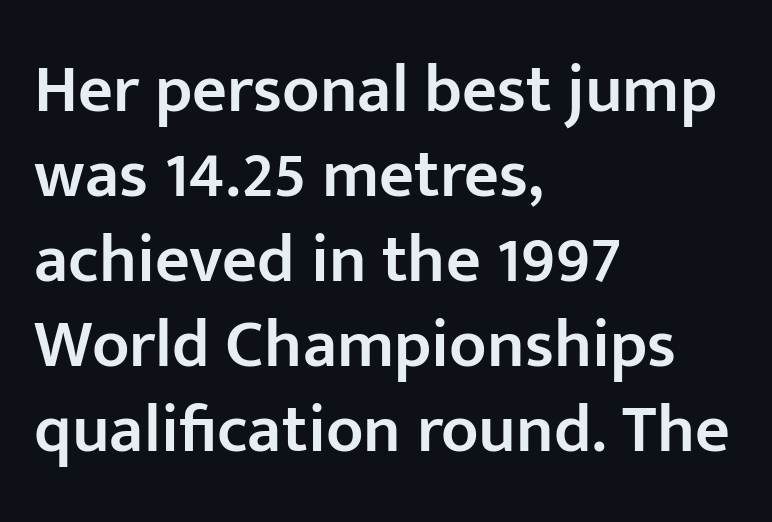
{"serif": "no", "italic": "no", "bold": "semi", "weight": "semibold", "width": "normal", "stroke_contrast": "low", "x_height": "medium", "monospaced": "no", "underline": "no", "align": "left", "line_spacing": "normal", "line_spacing_ratio": 1.25, "letter_spacing": "normal", "letter_spacing_em": 0.0, "glyph_px": 68}
